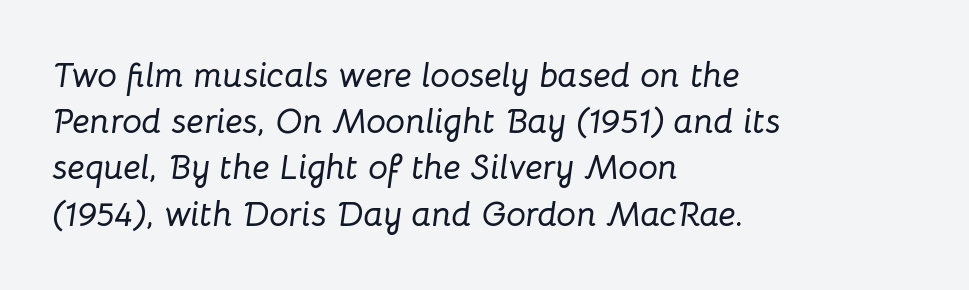
Regarding leading, the lines here are spaced in the standard way. One-word summary of the alignment: left. Spacing verdict: proportional, widths tailored to each character. The zone under the glyphs is completely vacant. The typography opts for an oblique posture over an upright one. Observe the ordinary spacing: letters are neighbours, not strangers.
